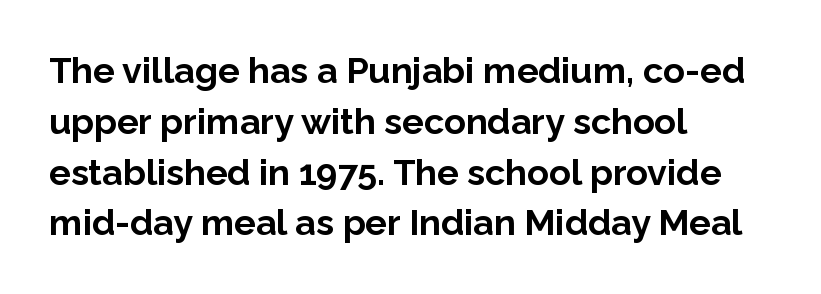
Look at the bottom of the vertical strokes: they stop flat, with no serifs. Rendered with straight, roman letterforms. The gap between lines stays unmarked. What weight is shown? A full bold with thick strokes. Summary of vertical rhythm: regular, with standard interline spacing. Spacing verdict: proportional, widths tailored to each character.
